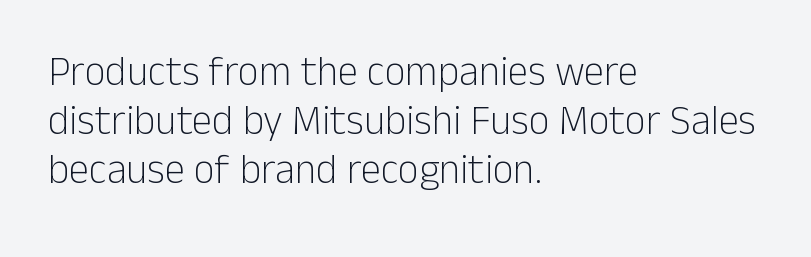
The image shows 41 px light sans-serif type, upright; set left-aligned, line spacing 1.2x, normal letter spacing, not underlined; low stroke contrast and a medium x-height.
